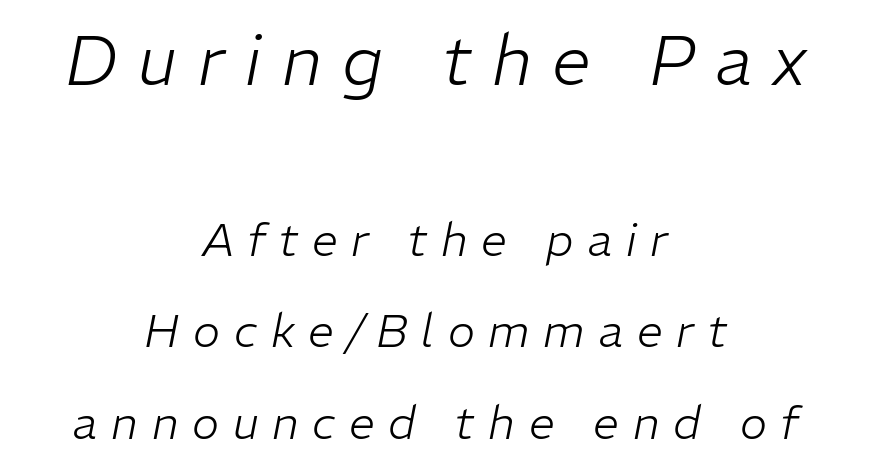
{"italic": "yes", "lean": "right", "slant_degrees": 11, "bold": "no", "weight": "light", "width": "normal", "stroke_contrast": "low", "x_height": "medium", "monospaced": "no", "underline": "no", "align": "center", "line_spacing": "loose", "line_spacing_ratio": 1.99, "letter_spacing": "wide", "letter_spacing_em": 0.3, "larger_block": "first", "size_ratio": 1.5, "glyph_px": 69}
